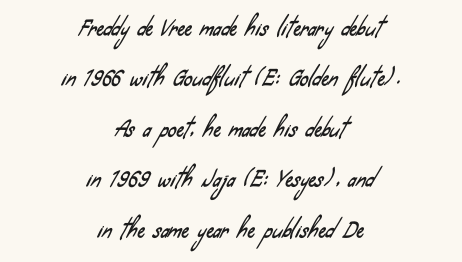
{"underline": "no", "align": "center", "line_spacing": "loose", "line_spacing_ratio": 2.4, "letter_spacing": "normal", "letter_spacing_em": 0.0, "glyph_px": 21}
